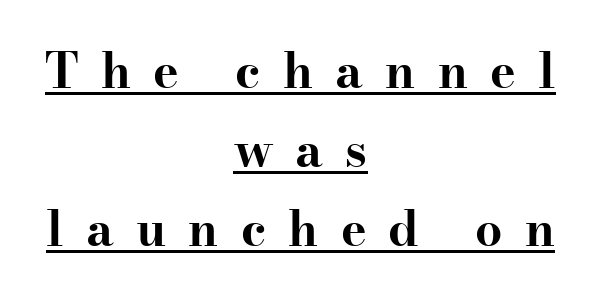
The rendering uses a moderate line-height, typical for paragraphs. Every character sits straight up, as roman type does. Think of a printed novel: that variable character pitch is what you see here. Teacher's note: observe the equal gaps on both sides — that is centered alignment.
